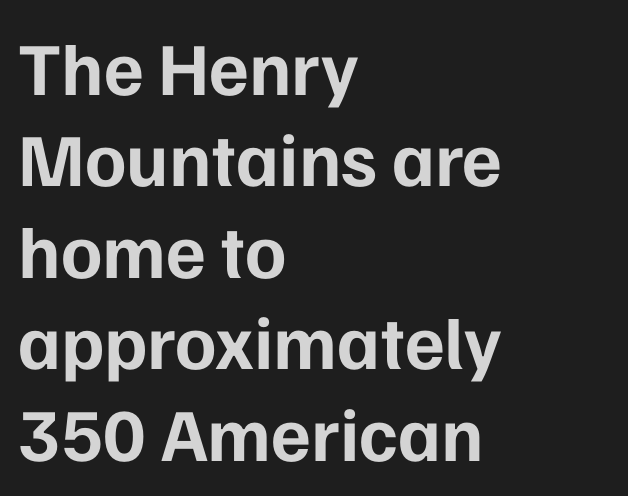
The image shows 75 px bold sans-serif type, upright; set left-aligned, line spacing 1.22x, normal letter spacing, not underlined; low stroke contrast and a medium x-height.
